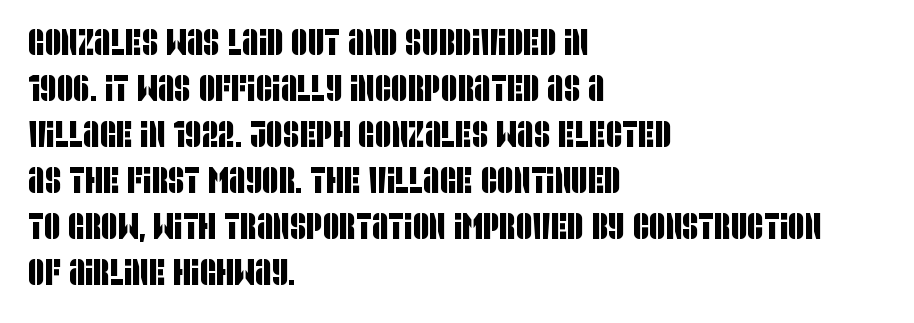
Vertically, the passage feels balanced, rows spaced as you'd expect. Look at the tracking — it's just the regular setting, nothing added. Each letter keeps its own natural width here, so spacing adapts to shape. The baseline area is clear.
